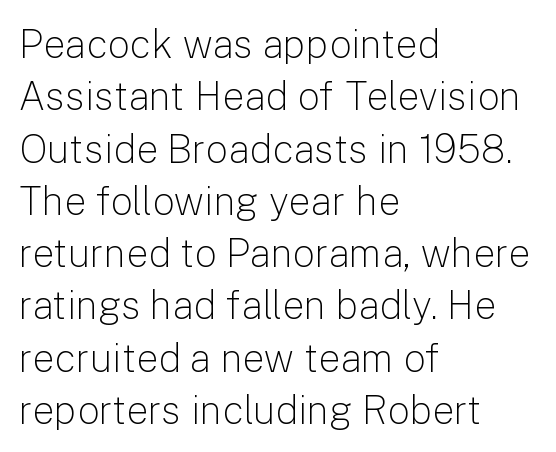
{"serif": "no", "italic": "no", "bold": "no", "weight": "light", "width": "normal", "stroke_contrast": "low", "x_height": "medium", "monospaced": "no", "underline": "no", "align": "left", "line_spacing": "normal", "line_spacing_ratio": 1.34, "letter_spacing": "normal", "letter_spacing_em": 0.0, "glyph_px": 39}
